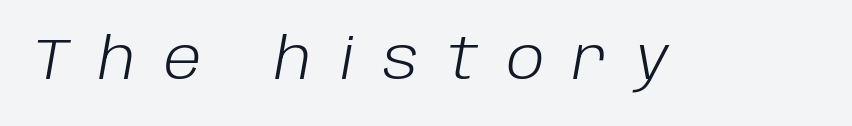
The image shows 57 px light type, italic (leaning right); set unusually wide letter spacing (+0.5 em), not underlined; low stroke contrast and a large x-height.
